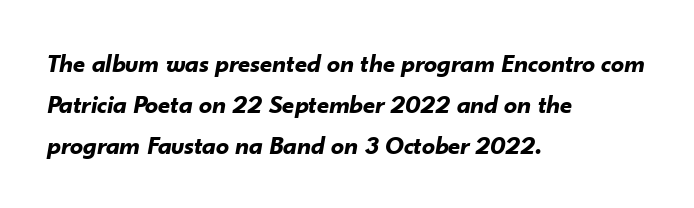
{"italic": "yes", "lean": "right", "slant_degrees": 10, "bold": "yes", "underline": "no", "align": "left", "line_spacing": "normal", "line_spacing_ratio": 1.58, "letter_spacing": "normal", "letter_spacing_em": 0.0, "glyph_px": 26}
